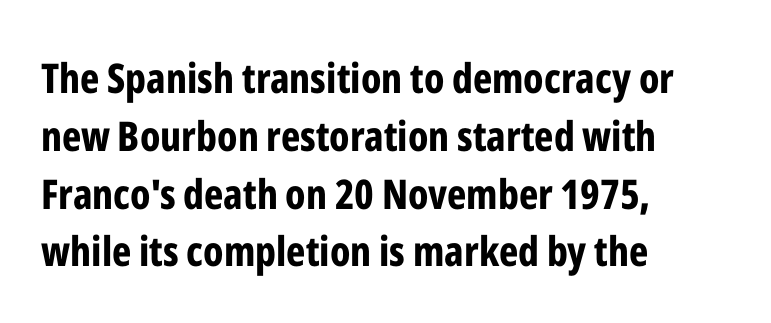
The image shows 41 px bold, condensed sans-serif type, upright; set left-aligned, normal line spacing (1.41x), normal letter spacing, not underlined; low stroke contrast and a medium x-height.
